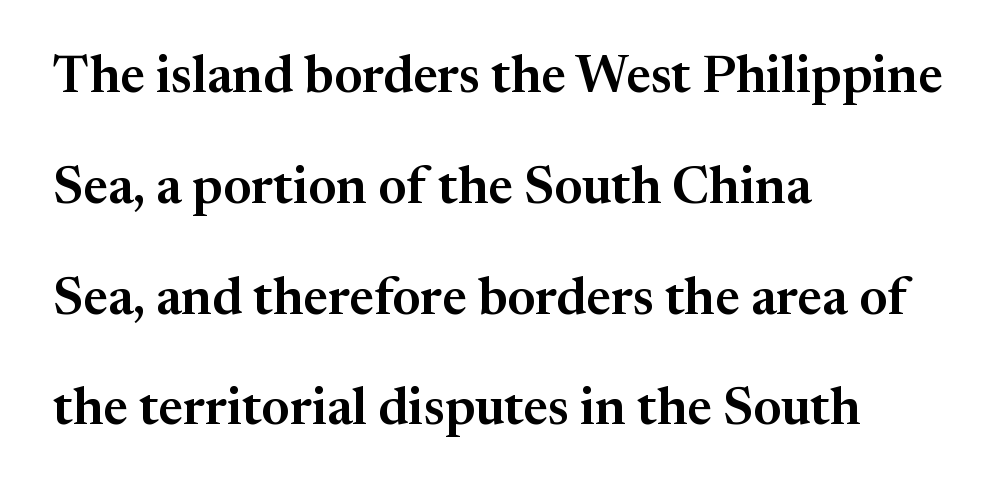
The image shows 52 px serif type, upright; set left-aligned, loose line spacing (2.13x), normal letter spacing, not underlined; medium stroke contrast and a medium x-height.
